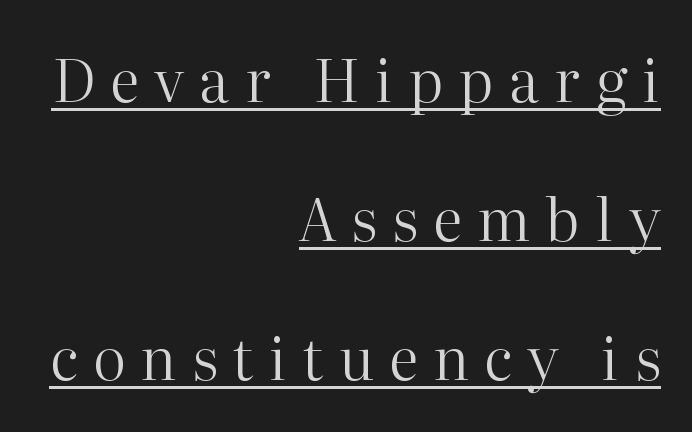
The image shows 59 px regular-weight serif type, upright; set right-aligned, loose line spacing (2.36x), unusually wide letter spacing (+0.26 em), underlined; high stroke contrast and a medium x-height.
